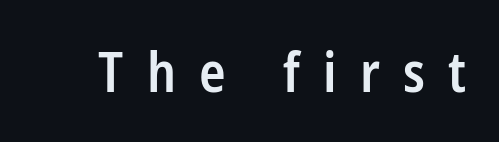
The image shows 55 px semibold, condensed sans-serif type, upright; set unusually wide letter spacing (+0.42 em), not underlined; low stroke contrast and a medium x-height.
